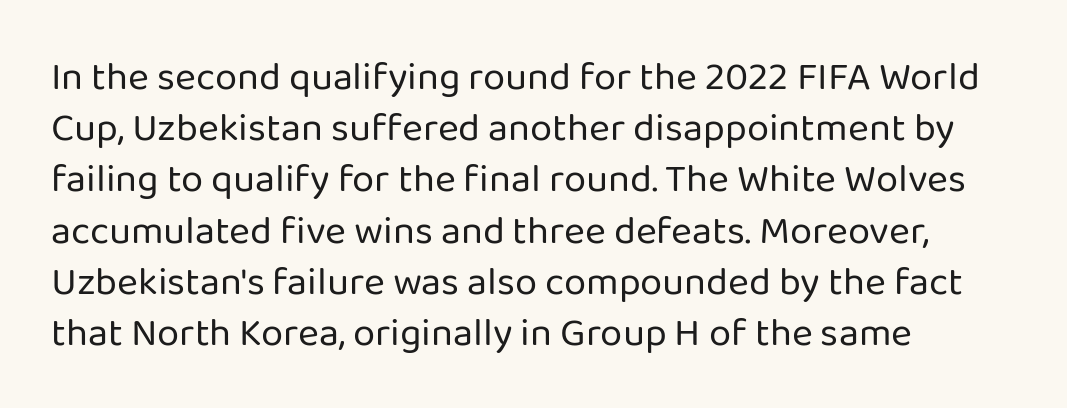
Q: Is the text bold? A: No.
Q: Is the text italic (slanted)? A: No, it is upright.
Q: Is the typeface a serif or a sans-serif typeface? A: Sans-serif.
Q: Is the text underlined? A: No.
Q: How is the paragraph aligned? A: Left-aligned.
Q: Is the spacing between letters normal or unusually wide? A: Normal.
Q: Is the spacing between lines tight, normal or loose? A: Normal.
Q: Width (condensed, normal, or wide)? A: Normal.
Q: Stroke contrast? A: Low.
Q: x-height? A: Medium.
Q: Monospaced? A: No.
